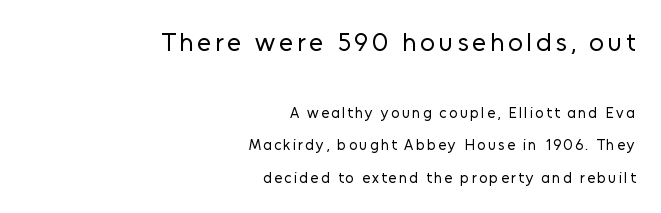
{"italic": "no", "bold": "no", "underline": "no", "align": "right", "line_spacing": "loose", "line_spacing_ratio": 2.16, "larger_block": "first", "size_ratio": 1.73, "glyph_px": 26}
